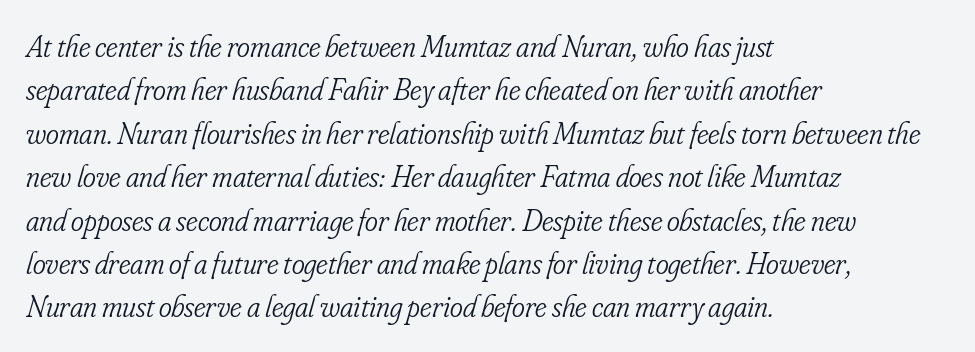
Q: Is the text bold? A: No.
Q: Is the text italic (slanted)? A: Yes, it leans right by about 16 degrees.
Q: Is the typeface a serif or a sans-serif typeface? A: Serif.
Q: Is the text underlined? A: No.
Q: How is the paragraph aligned? A: Left-aligned.
Q: Is the spacing between letters normal or unusually wide? A: Normal.
Q: Is the spacing between lines tight, normal or loose? A: Normal.
Q: Width (condensed, normal, or wide)? A: Condensed.
Q: Stroke contrast? A: Low.
Q: x-height? A: Small.
Q: Monospaced? A: No.
